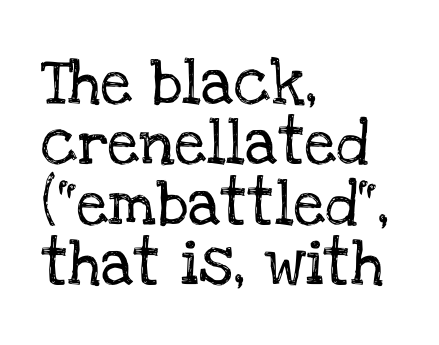
{"serif": "yes", "italic": "no", "width": "normal", "stroke_contrast": "low", "x_height": "large", "monospaced": "no", "underline": "no", "align": "left", "line_spacing": "normal", "line_spacing_ratio": 1.34, "letter_spacing": "normal", "letter_spacing_em": 0.0, "glyph_px": 45}
